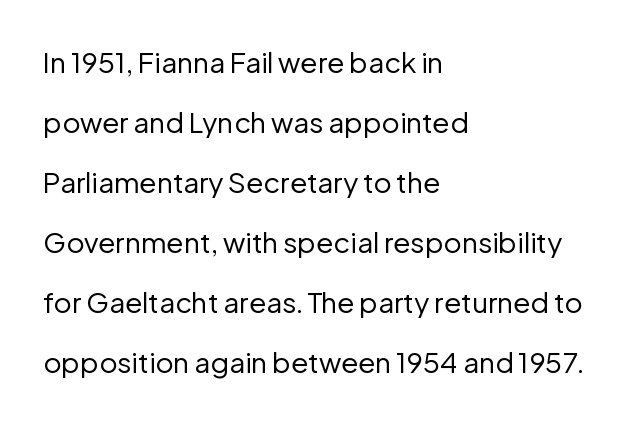
The image shows 28 px regular-weight sans-serif type, upright; set left-aligned, loose line spacing (2.14x), normal letter spacing, not underlined; low stroke contrast and a medium x-height.
